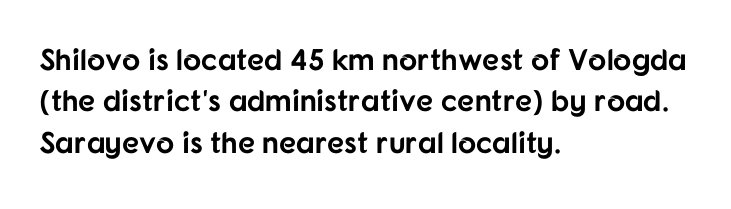
{"serif": "no", "italic": "no", "bold": "yes", "weight": "bold", "width": "normal", "stroke_contrast": "low", "x_height": "medium", "monospaced": "no", "underline": "no", "align": "left", "line_spacing": "normal", "line_spacing_ratio": 1.38, "letter_spacing": "normal", "letter_spacing_em": 0.0, "glyph_px": 30}
